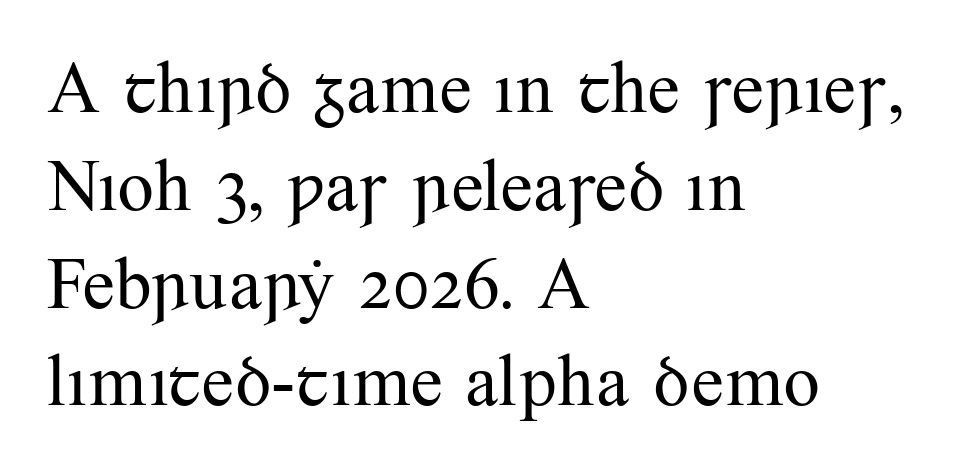
Stroke terminals: seriffed. Only glyphs here, with clear space below each row. Tall strokes in this sample are plumb rather than angled. How are the letters spaced? Ordinarily, with no added tracking.
